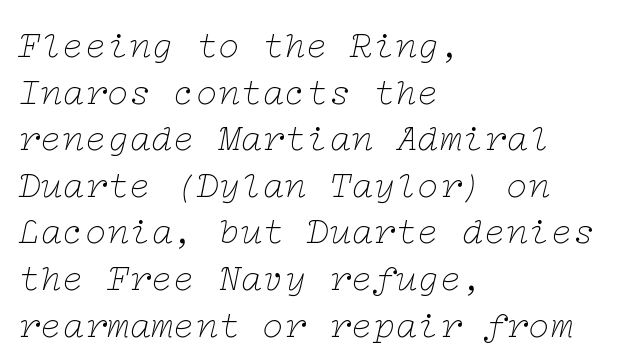
The image shows 37 px thin, wide serif type, italic (leaning right); set left-aligned, normal line spacing (1.26x), normal letter spacing, not underlined; low stroke contrast and a medium x-height.
